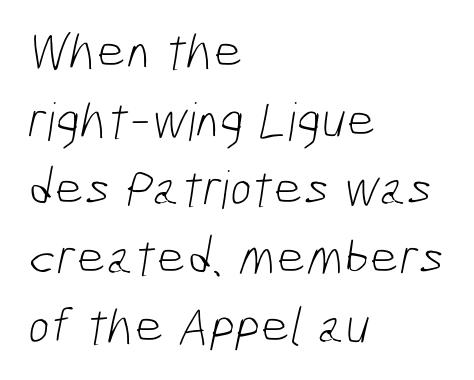
Q: Is the text bold? A: No.
Q: Is the typeface a serif or a sans-serif typeface? A: Sans-serif.
Q: Is the text underlined? A: No.
Q: How is the paragraph aligned? A: Left-aligned.
Q: Is the spacing between letters normal or unusually wide? A: Normal.
Q: Is the spacing between lines tight, normal or loose? A: Normal.
Q: Width (condensed, normal, or wide)? A: Condensed.
Q: Stroke contrast? A: Low.
Q: x-height? A: Medium.
Q: Monospaced? A: No.
